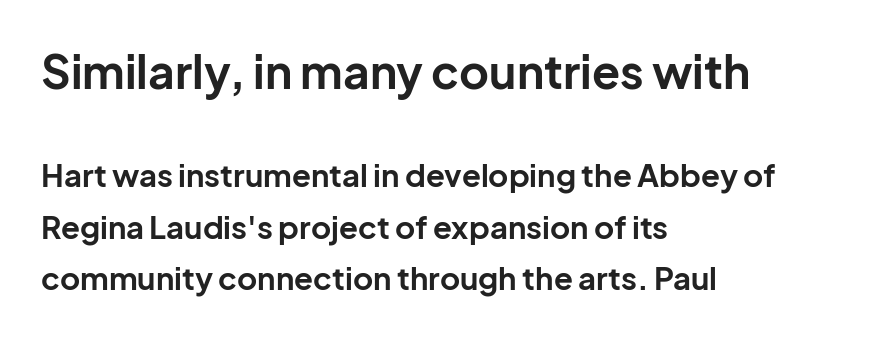
{"serif": "no", "italic": "no", "bold": "yes", "weight": "bold", "width": "normal", "stroke_contrast": "low", "x_height": "medium", "monospaced": "no", "underline": "no", "align": "left", "line_spacing": "normal", "line_spacing_ratio": 1.66, "letter_spacing": "normal", "letter_spacing_em": 0.0, "larger_block": "first", "size_ratio": 1.48, "glyph_px": 46}
